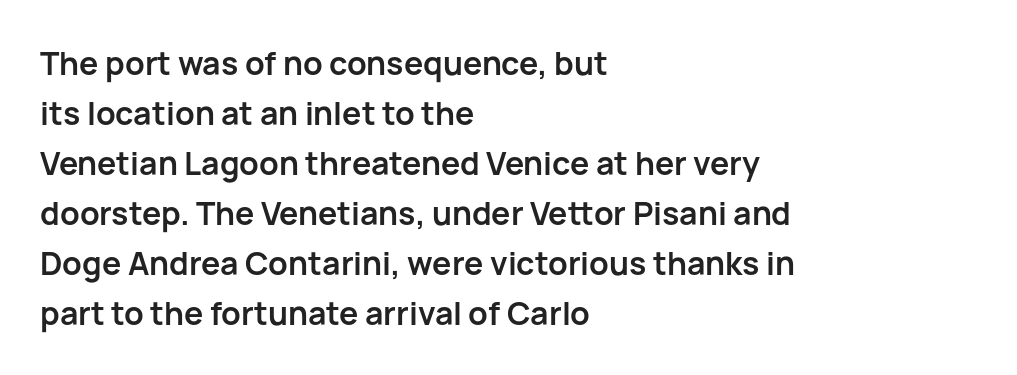
The image shows 32 px semibold sans-serif type, upright; set left-aligned, normal line spacing (1.56x), normal letter spacing, not underlined; low stroke contrast and a medium x-height.
